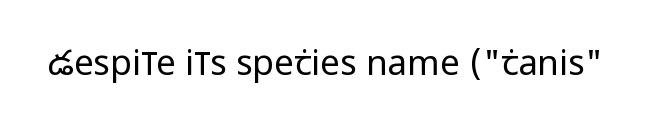
The image shows 35 px regular-weight, condensed sans-serif type, upright; set normal letter spacing, not underlined; low stroke contrast and a large x-height.
